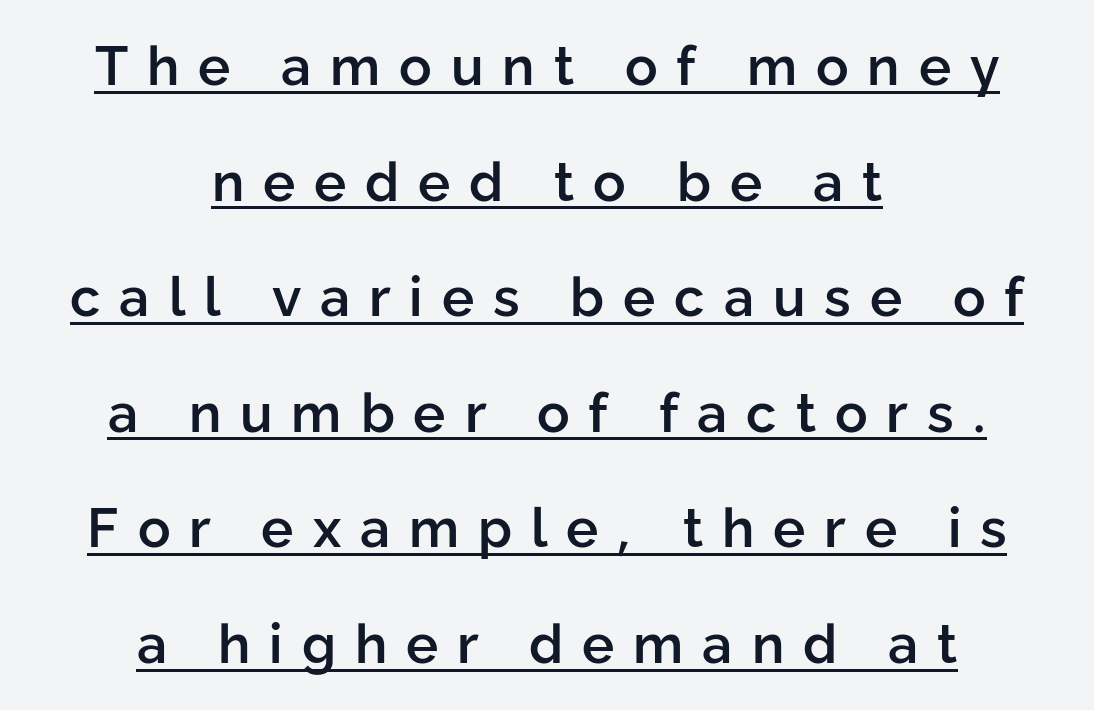
The image shows 54 px semibold sans-serif type, upright; set centered, loose line spacing (2.14x), unusually wide letter spacing (+0.35 em), underlined; low stroke contrast and a medium x-height.
